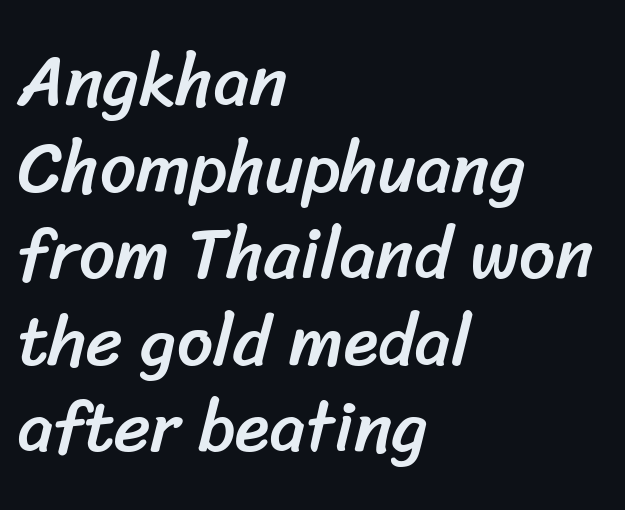
Q: Is the typeface a serif or a sans-serif typeface? A: Sans-serif.
Q: Is the text underlined? A: No.
Q: How is the paragraph aligned? A: Left-aligned.
Q: Is the spacing between letters normal or unusually wide? A: Normal.
Q: Width (condensed, normal, or wide)? A: Normal.
Q: Stroke contrast? A: Low.
Q: x-height? A: Medium.
Q: Monospaced? A: No.
